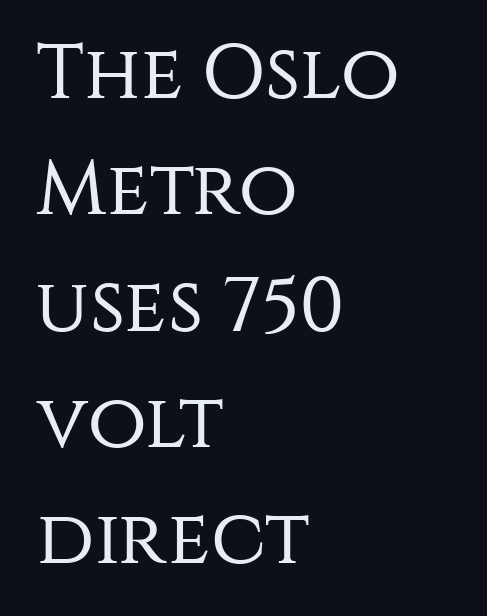
{"serif": "no", "italic": "no", "bold": "no", "weight": "regular", "width": "normal", "stroke_contrast": "medium", "x_height": "large", "monospaced": "no", "underline": "no", "align": "left", "line_spacing": "normal", "line_spacing_ratio": 1.51, "letter_spacing": "normal", "letter_spacing_em": 0.0, "glyph_px": 77}
